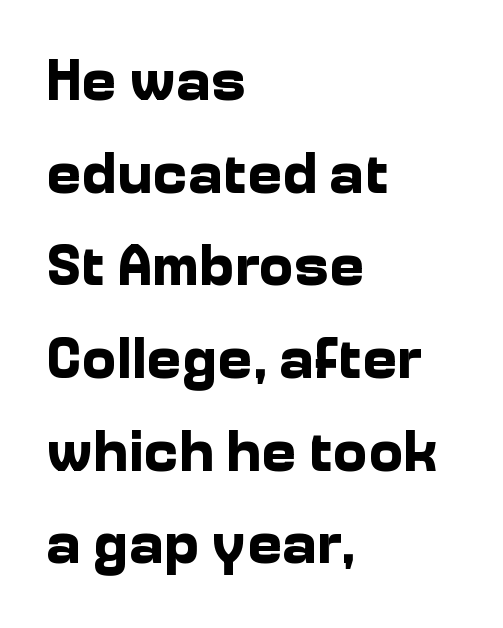
Q: Is the text bold? A: Yes.
Q: Is the text italic (slanted)? A: No, it is upright.
Q: Is the typeface a serif or a sans-serif typeface? A: Sans-serif.
Q: Is the text underlined? A: No.
Q: How is the paragraph aligned? A: Left-aligned.
Q: Is the spacing between letters normal or unusually wide? A: Normal.
Q: Is the spacing between lines tight, normal or loose? A: Normal.
Q: Width (condensed, normal, or wide)? A: Normal.
Q: Stroke contrast? A: Low.
Q: x-height? A: Medium.
Q: Monospaced? A: No.
